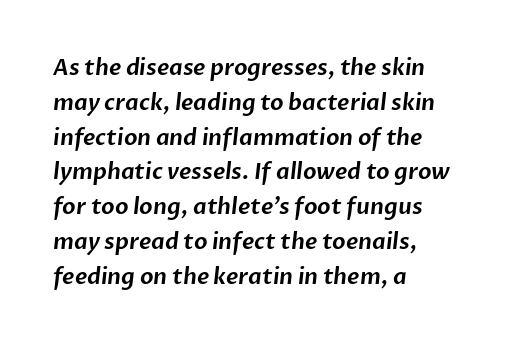
{"underline": "no", "align": "left", "line_spacing": "normal", "line_spacing_ratio": 1.58, "letter_spacing": "normal", "letter_spacing_em": 0.0, "glyph_px": 22}
